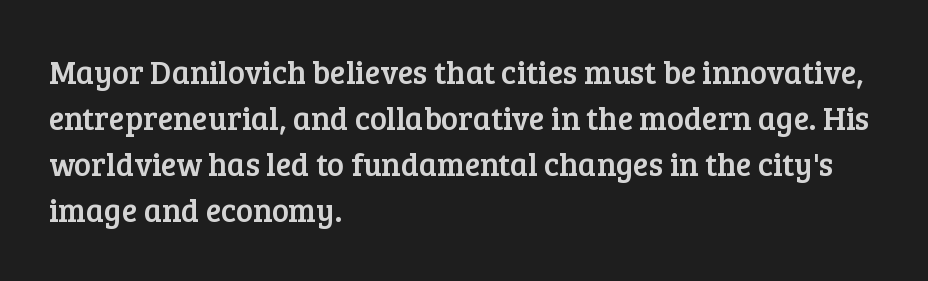
Q: Is the text italic (slanted)? A: No, it is upright.
Q: Is the typeface a serif or a sans-serif typeface? A: Serif.
Q: Is the text underlined? A: No.
Q: How is the paragraph aligned? A: Left-aligned.
Q: Is the spacing between letters normal or unusually wide? A: Normal.
Q: Is the spacing between lines tight, normal or loose? A: Normal.
Q: Width (condensed, normal, or wide)? A: Normal.
Q: Stroke contrast? A: Low.
Q: x-height? A: Medium.
Q: Monospaced? A: No.
